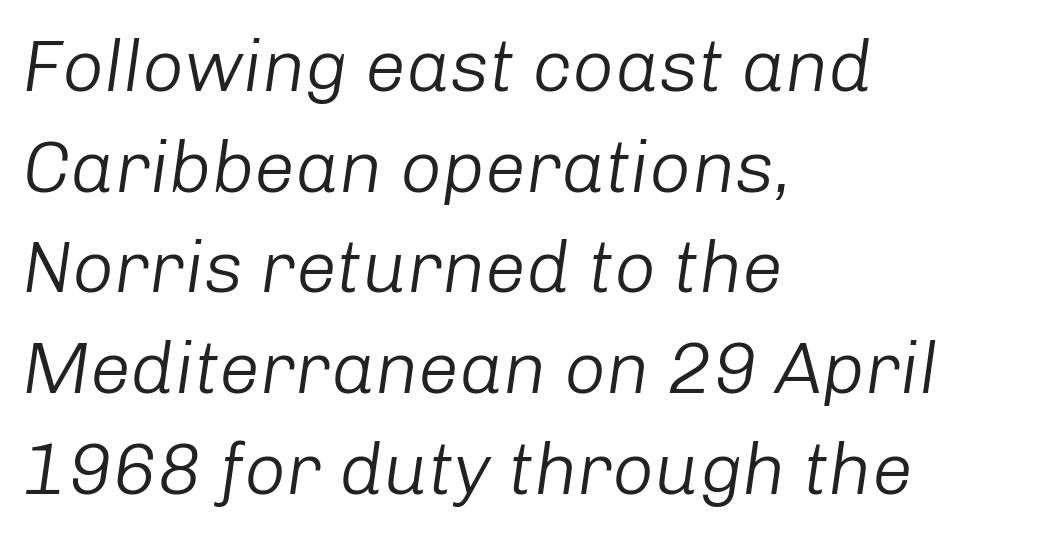
Looks like regular typesetting: each glyph gets only the width it needs. Normally led — the rows are evenly, conventionally spaced. Each stroke keeps to a modest, everyday thickness or less. Clear beneath every line of the passage. The text block is weighted toward the left margin, trailing off unevenly rightward. Posture: slanted.
